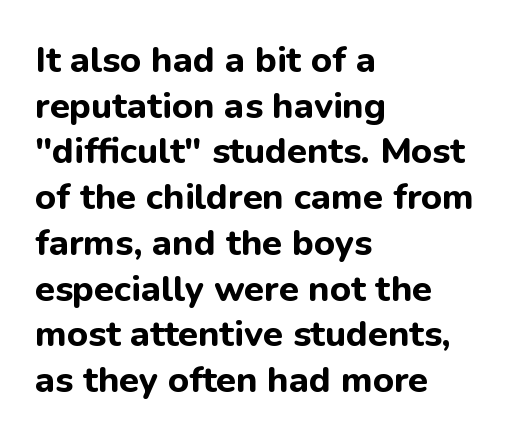
Look at the tracking — it's just the regular setting, nothing added. The glyphs are unaccompanied by any horizontal stroke below them. These lines are rendered in a variable-pitch font. The passage is arranged the way most books set body copy — flush left. Posture: straight, roman, zero tilt.
